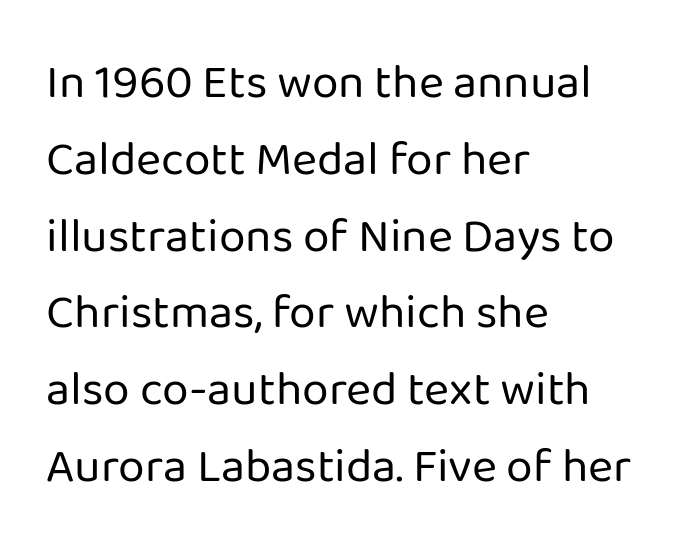
Weight: regular or lighter. Notice how the passage keeps a crisp vertical edge on the left only. Does extra space separate the letters? No, they use regular spacing. Regarding serifs, this sample does without them.
